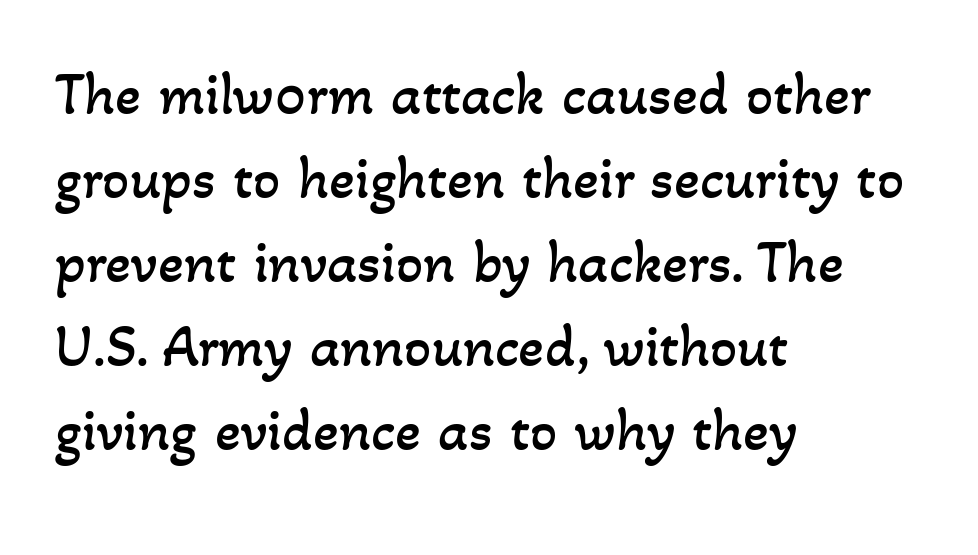
What's the leading like? Ordinary, nothing unusual. The horizontal fit of the characters is conventional and even. Weight: not bold — regular or lighter. The passage shown is typed in a proportional face where columns would drift. Descenders hang freely into open space. Short and long lines alike share a common starting point at left.
